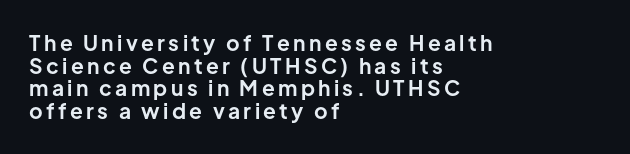
Q: Is the text bold? A: Yes.
Q: Is the text italic (slanted)? A: No, it is upright.
Q: Is the text underlined? A: No.
Q: How is the paragraph aligned? A: Left-aligned.
Q: Is the spacing between lines tight, normal or loose? A: Tight.
